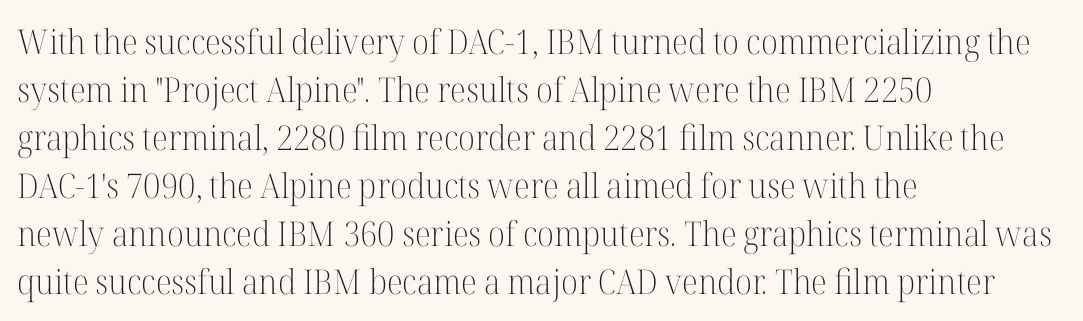
Q: Is the text bold? A: No.
Q: Is the text italic (slanted)? A: No, it is upright.
Q: Is the typeface a serif or a sans-serif typeface? A: Serif.
Q: Is the text underlined? A: No.
Q: How is the paragraph aligned? A: Left-aligned.
Q: Is the spacing between letters normal or unusually wide? A: Normal.
Q: Is the spacing between lines tight, normal or loose? A: Normal.
Q: Width (condensed, normal, or wide)? A: Normal.
Q: Stroke contrast? A: High.
Q: x-height? A: Medium.
Q: Monospaced? A: No.
